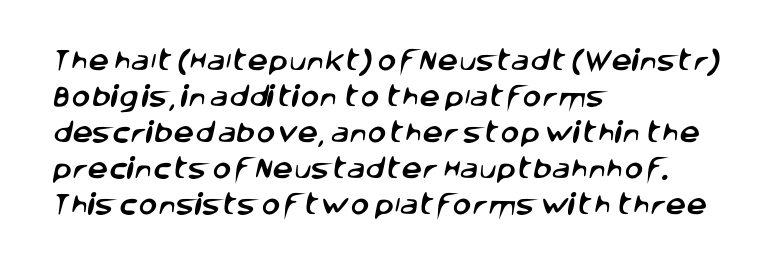
{"underline": "no", "align": "left", "line_spacing": "normal", "line_spacing_ratio": 1.57, "letter_spacing": "normal", "letter_spacing_em": 0.0, "glyph_px": 23}
